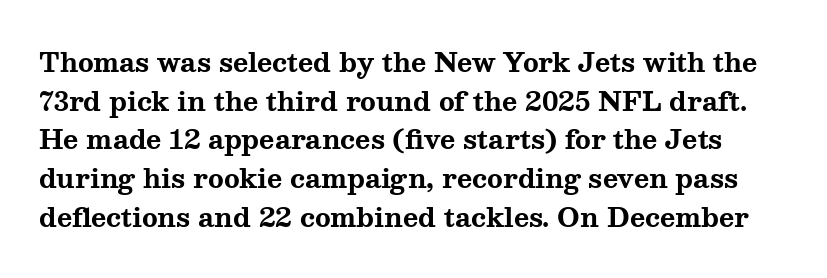
{"italic": "no", "bold": "yes", "underline": "no", "line_spacing": "normal", "line_spacing_ratio": 1.49, "letter_spacing": "normal", "letter_spacing_em": 0.0, "glyph_px": 26}
